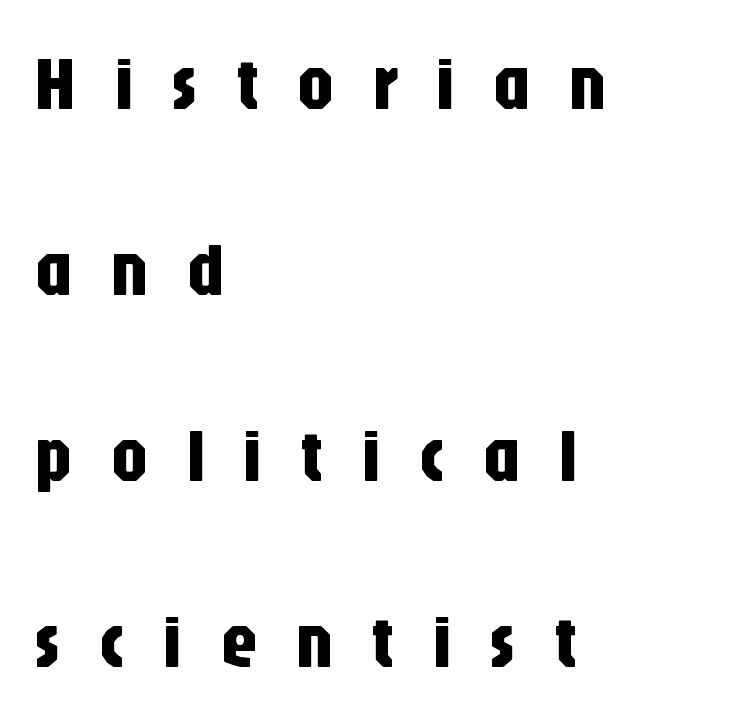
Horizontal bands of white between lines are thick stripes. The passage is arranged the way most books set body copy — flush left. The space beneath each line is pristine and unruled. Every character sits straight up, as roman type does.
